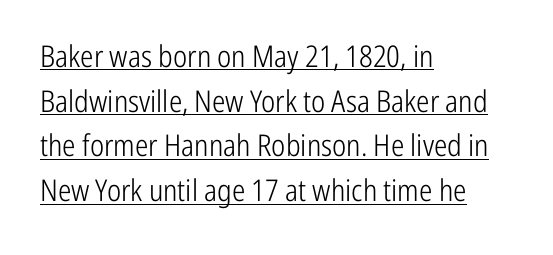
{"serif": "no", "italic": "no", "bold": "no", "weight": "light", "width": "condensed", "stroke_contrast": "low", "x_height": "medium", "monospaced": "no", "underline": "yes", "align": "left", "line_spacing": "normal", "line_spacing_ratio": 1.49, "letter_spacing": "normal", "letter_spacing_em": 0.0, "glyph_px": 30}
